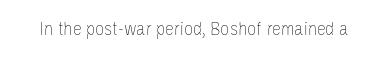
Q: Is the text bold? A: No.
Q: Is the text italic (slanted)? A: No, it is upright.
Q: Is the text underlined? A: No.
Q: Is the spacing between letters normal or unusually wide? A: Normal.
